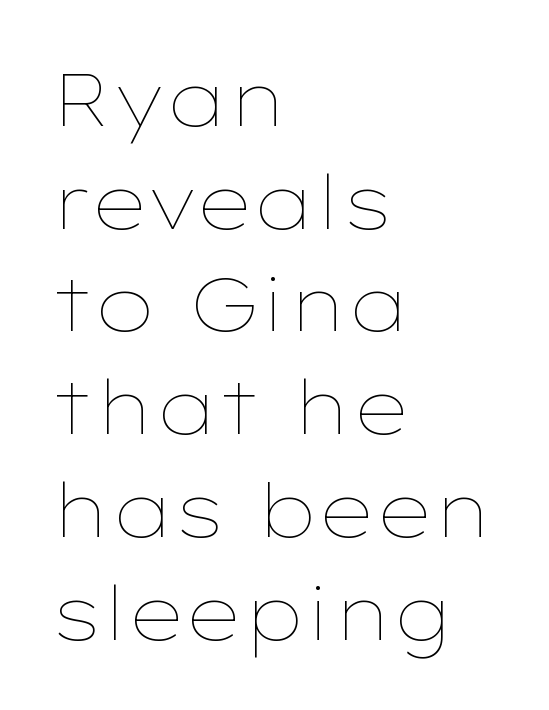
{"italic": "no", "bold": "no", "weight": "thin", "width": "wide", "stroke_contrast": "low", "x_height": "medium", "monospaced": "no", "underline": "no", "align": "left", "line_spacing": "normal", "line_spacing_ratio": 1.37, "letter_spacing": "normal", "letter_spacing_em": 0.0, "glyph_px": 75}
